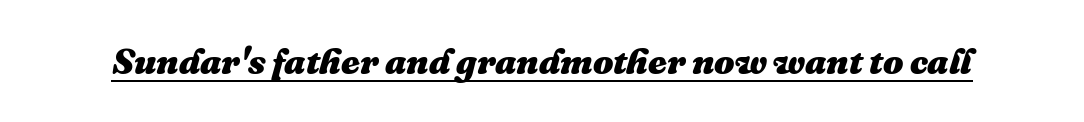
A typesetter would call this proportional, since set widths differ per character. Each line of the rendering has a horizontal stroke beneath the glyphs. You can tell it's italic because the verticals aren't actually vertical. Compared with typical body copy, the letter spacing here is the same.
